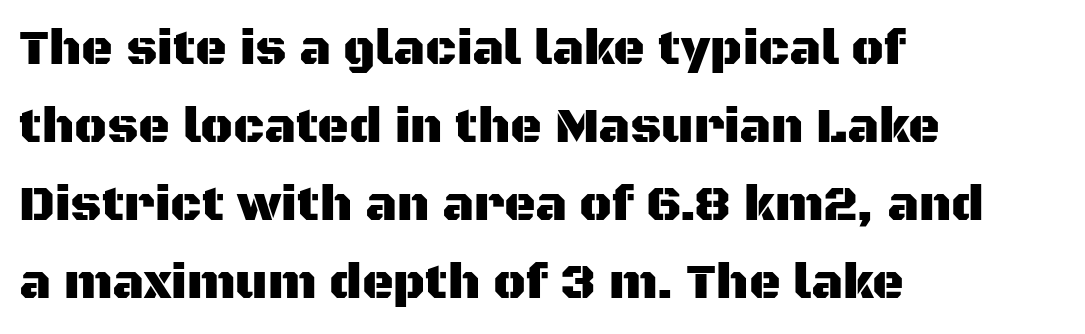
The image shows 49 px sans-serif type, upright; set left-aligned, normal line spacing (1.59x), normal letter spacing, not underlined; medium stroke contrast and a large x-height.
